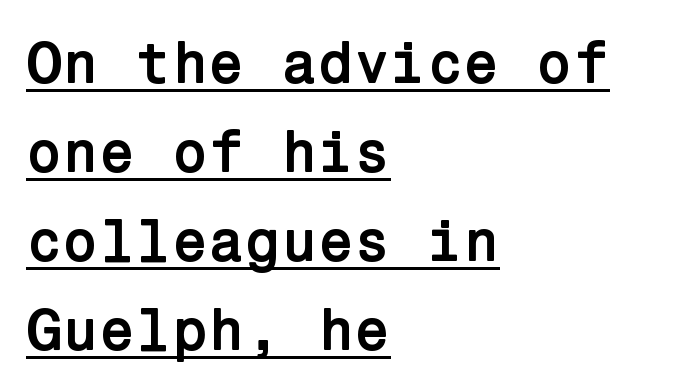
The image shows 59 px semibold sans-serif type, upright; set left-aligned, normal line spacing (1.51x), normal letter spacing, underlined; low stroke contrast and a medium x-height.
